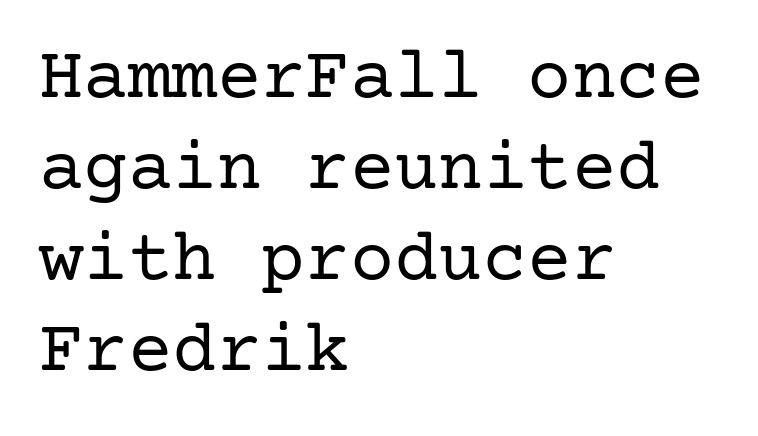
No extra ink here — the face is not bold. Look at the tracking — it's just the regular setting, nothing added. Look at the bottom of the vertical strokes: they flare into serifs here. Is there any slant? The stems are plumb.
